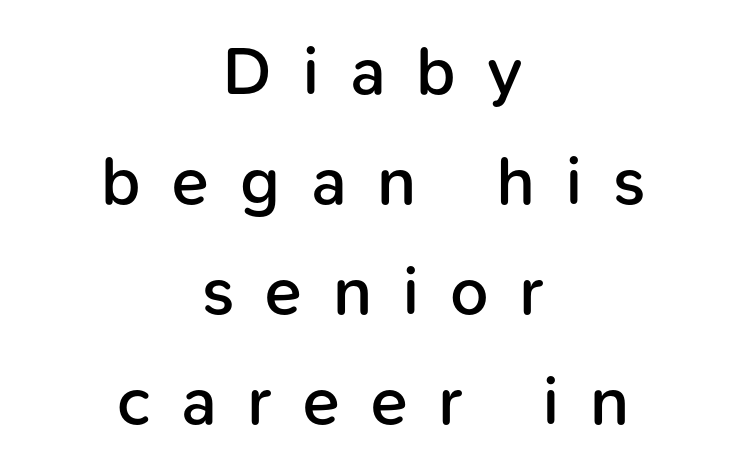
Every letter is mildly thick-stroked: semibold rather than bold. Regular leading. This sample has the flowing, uneven cadence of proportional lettering. Does extra space separate the letters? Yes, quite a lot of it. Regarding serifs, this sample does without them. Characters remain perfectly vertical along every line.
